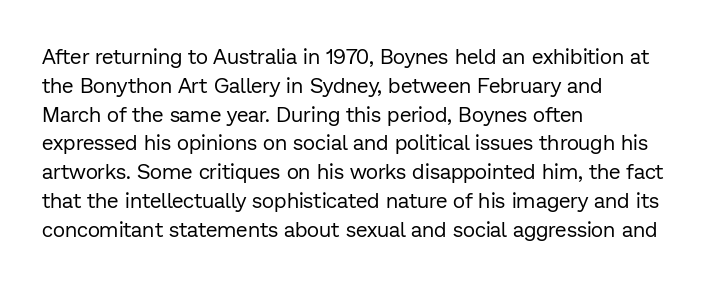
The image shows 21 px text type, upright; set left-aligned, normal line spacing (1.37x), normal letter spacing, not underlined.
